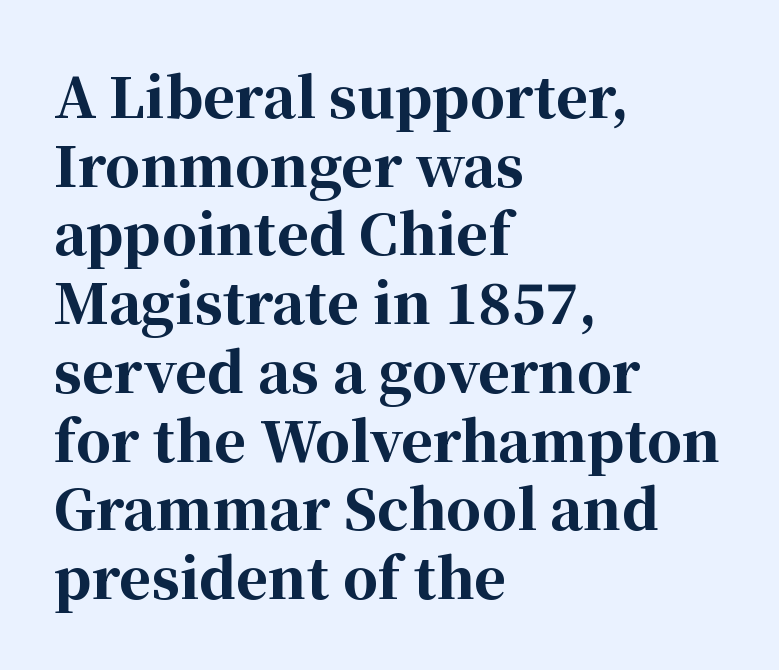
Q: Is the text bold? A: Yes.
Q: Is the text italic (slanted)? A: No, it is upright.
Q: Is the typeface a serif or a sans-serif typeface? A: Serif.
Q: Is the text underlined? A: No.
Q: How is the paragraph aligned? A: Left-aligned.
Q: Is the spacing between letters normal or unusually wide? A: Normal.
Q: Is the spacing between lines tight, normal or loose? A: Normal.
Q: Width (condensed, normal, or wide)? A: Normal.
Q: Stroke contrast? A: High.
Q: x-height? A: Medium.
Q: Monospaced? A: No.
